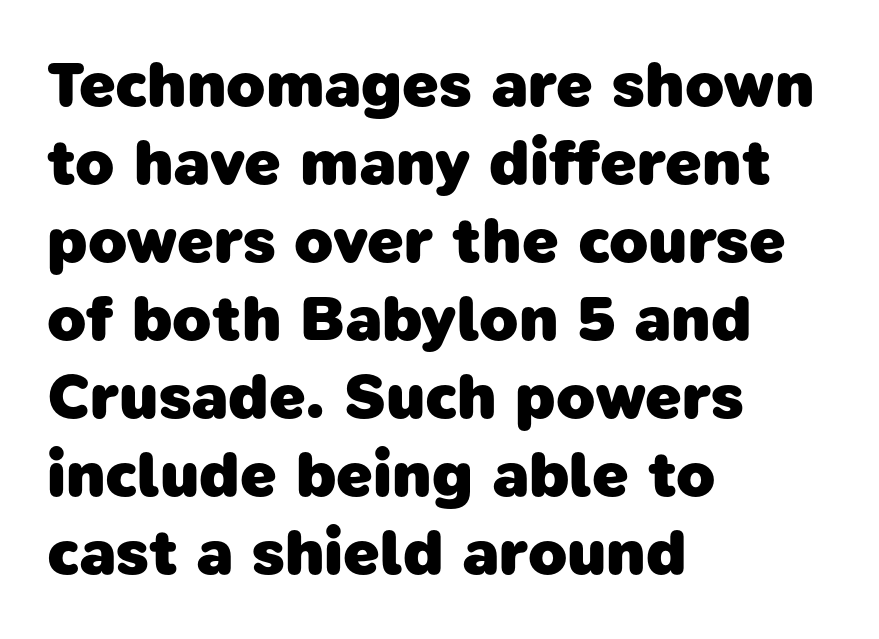
The image shows 64 px heavy sans-serif type; set left-aligned, line spacing 1.22x, normal letter spacing, not underlined; low stroke contrast and a medium x-height.
